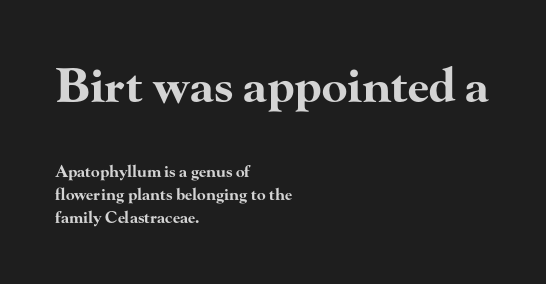
The image shows 47 px bold, wide serif type, upright; set left-aligned, normal line spacing (1.45x), normal letter spacing, not underlined; the first (top) block is 2.94x larger; high stroke contrast and a small x-height.
